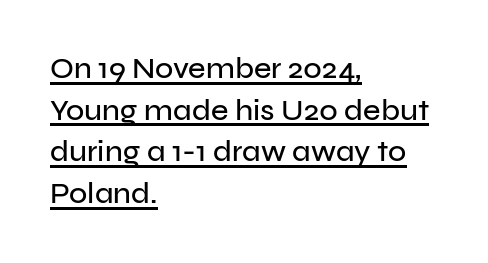
{"serif": "no", "italic": "no", "width": "normal", "stroke_contrast": "low", "x_height": "medium", "monospaced": "no", "underline": "yes", "align": "left", "line_spacing": "normal", "line_spacing_ratio": 1.39, "letter_spacing": "normal", "letter_spacing_em": 0.0, "glyph_px": 30}
